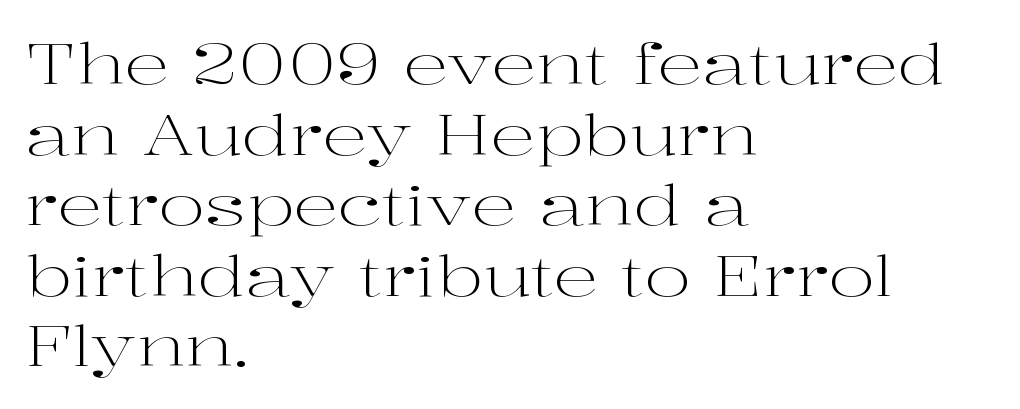
When letters stand straight like this, we call the style roman or upright. Classification — serif. Here the designer chose a conventional face with non-uniform glyph widths. The text block is weighted toward the left margin, trailing off unevenly rightward. Plain, unruled lines of type. A light-to-regular cut is what we see here.
